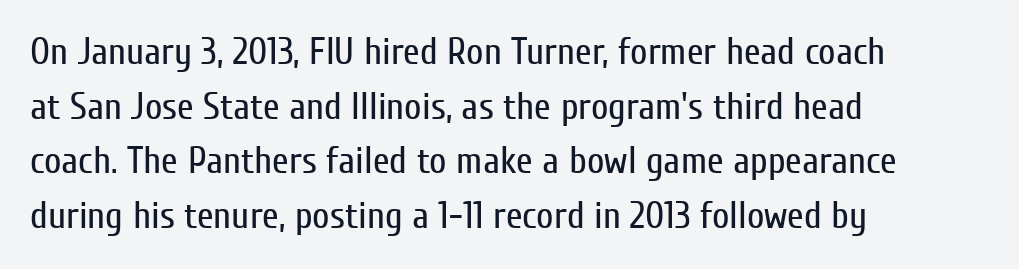
The rows are spaced the way most documents space them. A clean baseline with only descenders dipping below it. One-word summary of the alignment: left. Each stroke keeps to a modest, everyday thickness or less.
